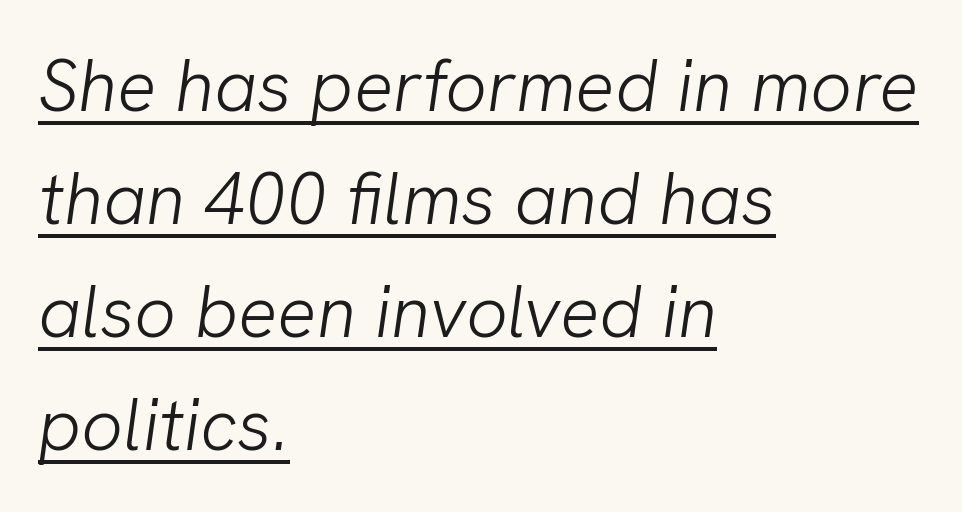
Q: Is the text bold? A: No.
Q: Is the typeface a serif or a sans-serif typeface? A: Sans-serif.
Q: Is the text underlined? A: Yes.
Q: How is the paragraph aligned? A: Left-aligned.
Q: Is the spacing between letters normal or unusually wide? A: Normal.
Q: Is the spacing between lines tight, normal or loose? A: Normal.
Q: Width (condensed, normal, or wide)? A: Normal.
Q: Stroke contrast? A: Low.
Q: x-height? A: Medium.
Q: Monospaced? A: No.
